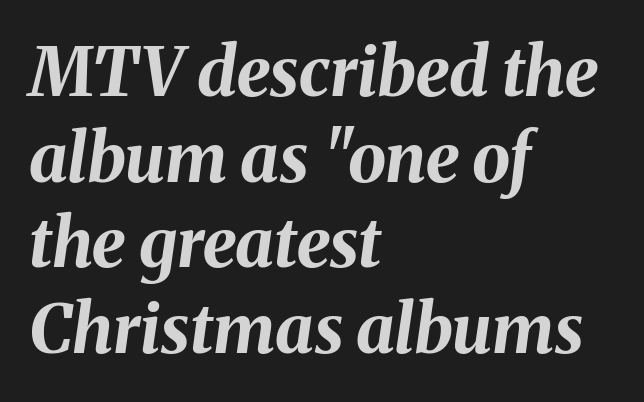
{"italic": "yes", "lean": "right", "slant_degrees": 8, "bold": "yes", "weight": "bold", "width": "normal", "stroke_contrast": "medium", "x_height": "medium", "monospaced": "no", "underline": "no", "align": "left", "line_spacing": "normal", "line_spacing_ratio": 1.26, "letter_spacing": "normal", "letter_spacing_em": 0.0, "glyph_px": 68}
